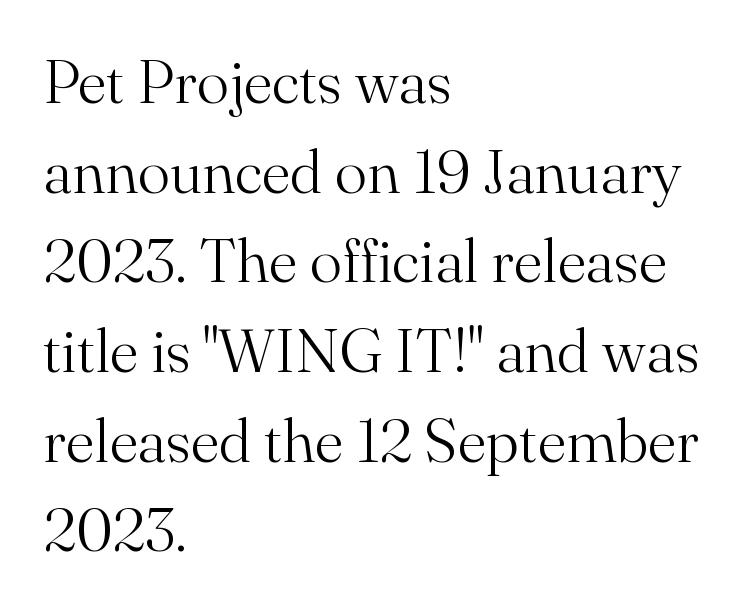
Honestly, there is no underline to notice here at all. Counters stay open thanks to moderate or lighter strokes. Regular leading. Leftover space on each line is placed entirely after the last word.
